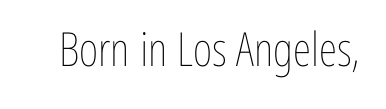
{"italic": "no", "bold": "no", "weight": "thin", "width": "condensed", "stroke_contrast": "low", "x_height": "medium", "monospaced": "no", "underline": "no", "letter_spacing": "normal", "letter_spacing_em": 0.0, "glyph_px": 47}
